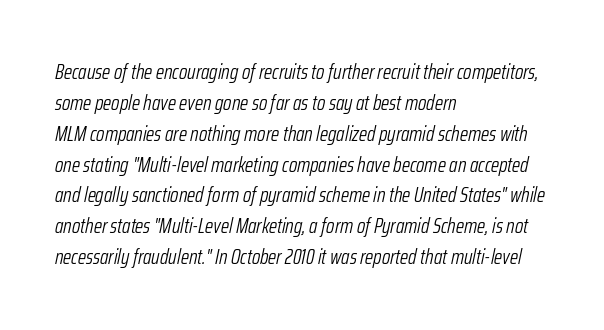
Regarding leading, the lines here are spaced in the standard way. Summary of weight: not heavy and not bold. Layout note: lines flush left. Posture: slanted. The passage shown is not underscored anywhere. The line texture is even and compact thanks to regular tracking.
